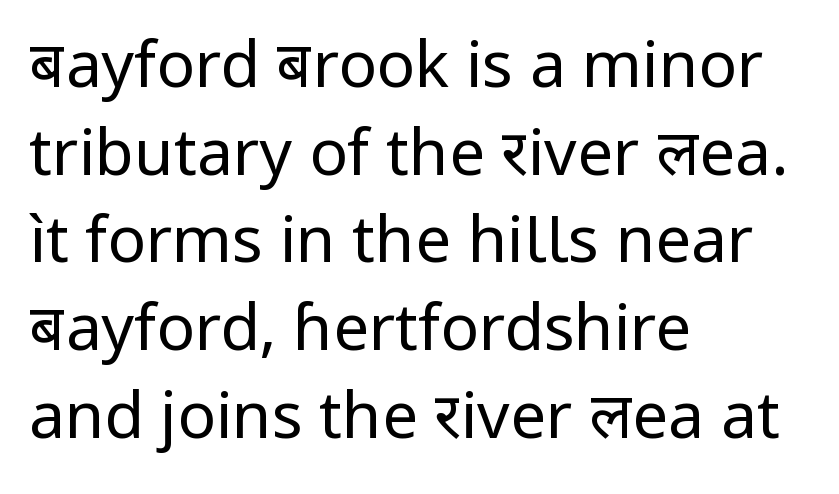
{"serif": "no", "italic": "no", "bold": "no", "weight": "regular", "width": "normal", "stroke_contrast": "low", "x_height": "medium", "monospaced": "no", "underline": "no", "align": "left", "line_spacing": "normal", "line_spacing_ratio": 1.37, "letter_spacing": "normal", "letter_spacing_em": 0.0, "glyph_px": 64}
